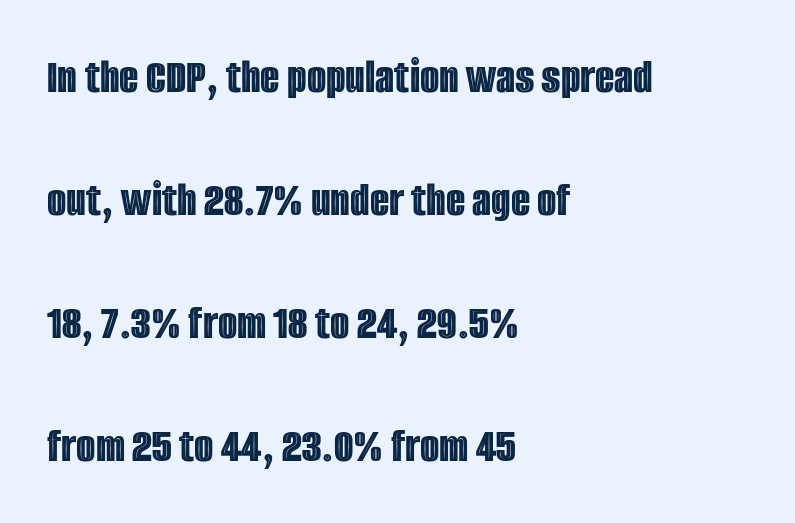
Note the varied advance widths — an 'i' is clearly narrower than an 'm'. If you drew a line through each stem, it would be perfectly vertical. Tracking here is standard; glyphs follow each other at the usual distance. Descender tails drop into unmarked territory. Loosely led — the rows are spread out.
